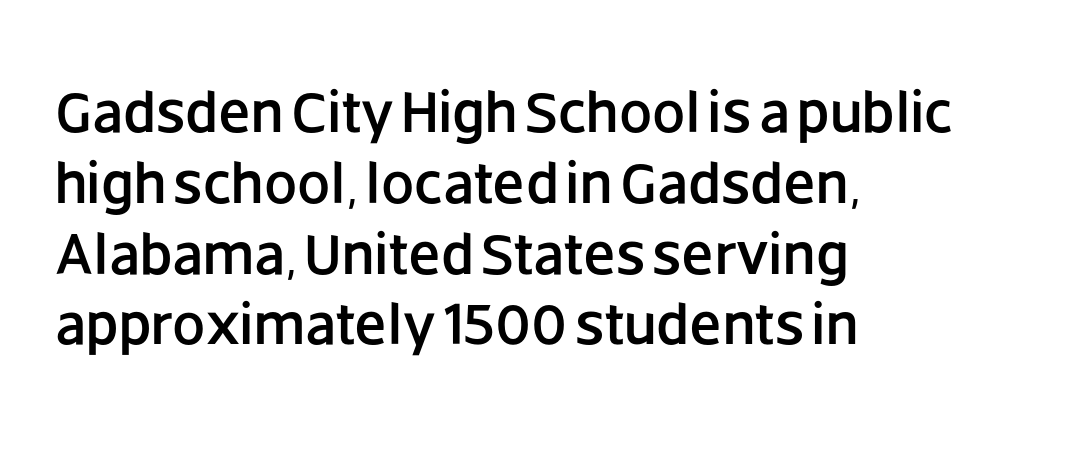
Q: Is the text italic (slanted)? A: No, it is upright.
Q: Is the typeface a serif or a sans-serif typeface? A: Sans-serif.
Q: Is the text underlined? A: No.
Q: How is the paragraph aligned? A: Left-aligned.
Q: Is the spacing between letters normal or unusually wide? A: Normal.
Q: Width (condensed, normal, or wide)? A: Normal.
Q: Stroke contrast? A: Low.
Q: x-height? A: Large.
Q: Monospaced? A: No.
